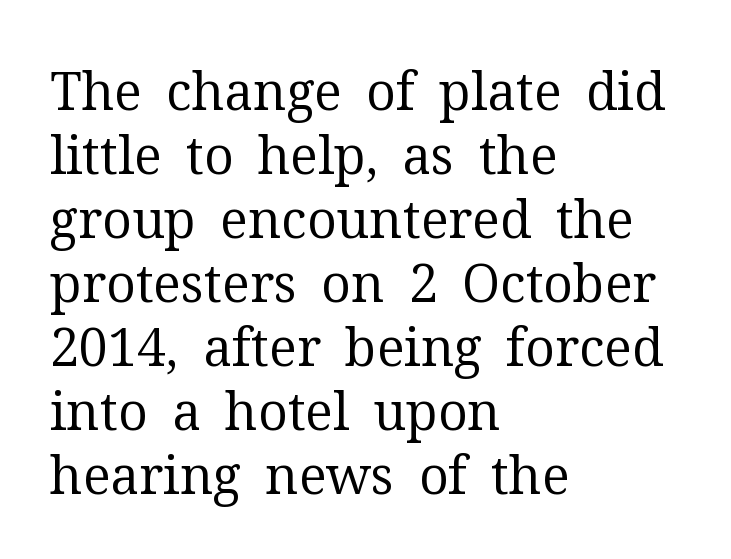
Line beginnings align vertically; line endings do not. Glyph-to-glyph distance matches everyday printed text. The gap between lines stays unmarked. Do the characters align in a grid? No, the font is proportional. This sample uses an upright cut, with every glyph sitting square on the baseline.
